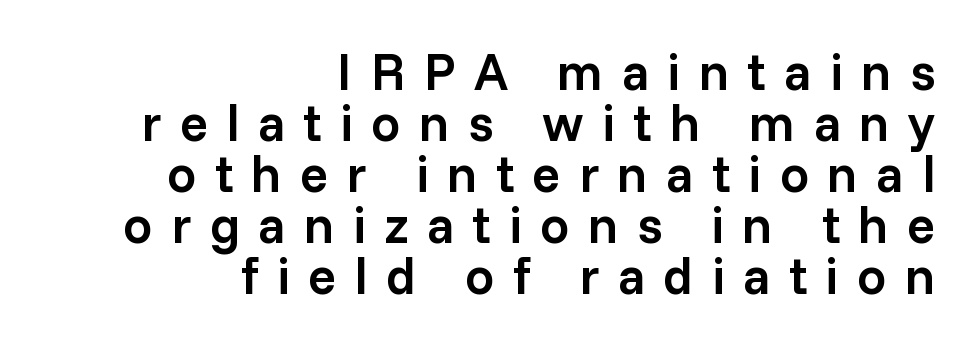
The designer dialed line spacing down below the default. The passage shown is typed in a proportional face where columns would drift. The rendering inserts visible extra space after every character. Regarding serifs, this sample does without them.
